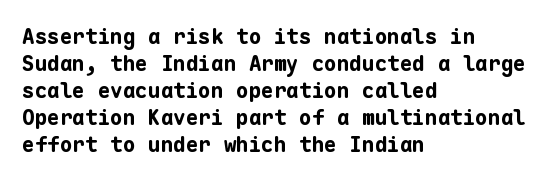
{"italic": "no", "bold": "yes", "underline": "no", "align": "left", "line_spacing": "normal", "line_spacing_ratio": 1.29, "letter_spacing": "normal", "letter_spacing_em": 0.0, "glyph_px": 21}
